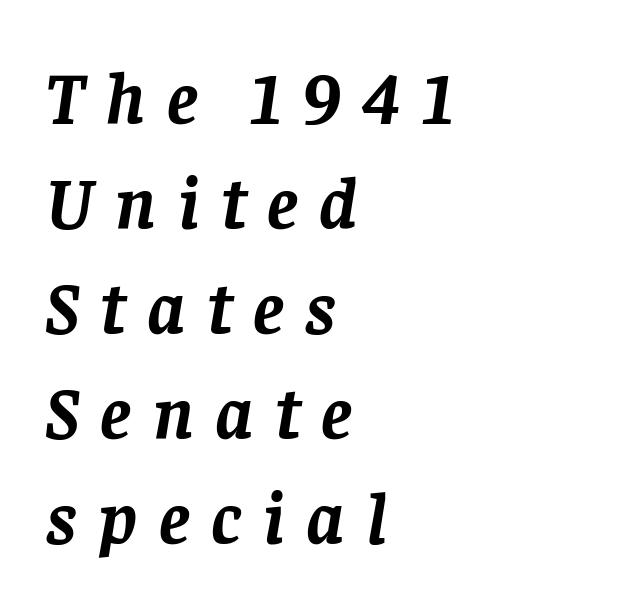
The image shows 74 px semibold serif type, italic (leaning right); set left-aligned, normal line spacing (1.42x), unusually wide letter spacing (+0.29 em), not underlined; low stroke contrast and a large x-height.
